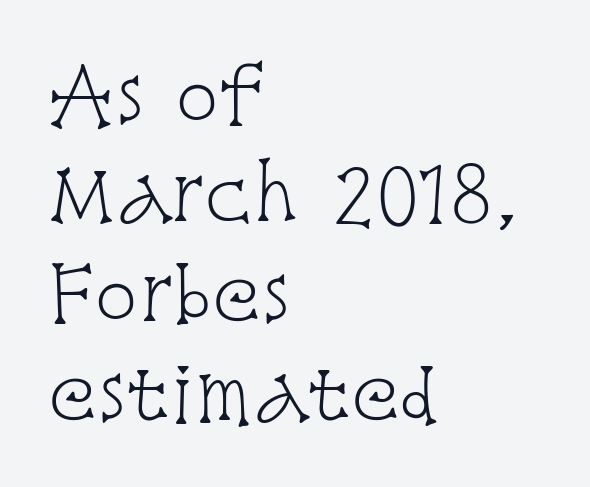
{"serif": "yes", "italic": "no", "bold": "no", "weight": "light", "width": "condensed", "stroke_contrast": "low", "x_height": "large", "monospaced": "no", "underline": "no", "align": "left", "line_spacing": "normal", "line_spacing_ratio": 1.38, "letter_spacing": "normal", "letter_spacing_em": 0.0, "glyph_px": 72}
